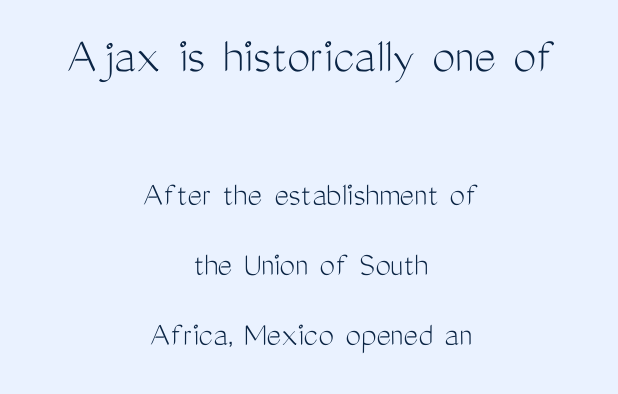
The image shows 52 px light, condensed sans-serif type, upright; set centered, loose line spacing (2.0x), normal letter spacing, not underlined; the first (top) block is 1.49x larger; medium stroke contrast and a medium x-height.
